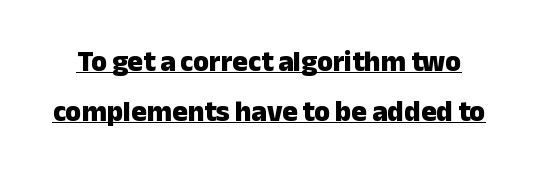
Compared with typical body copy, the letter spacing here is the same. The designer went with a sans here, leaving each stem footless. Check the space under the baseline: a stroke is drawn there. The passage shown is typed in a proportional face where columns would drift.
